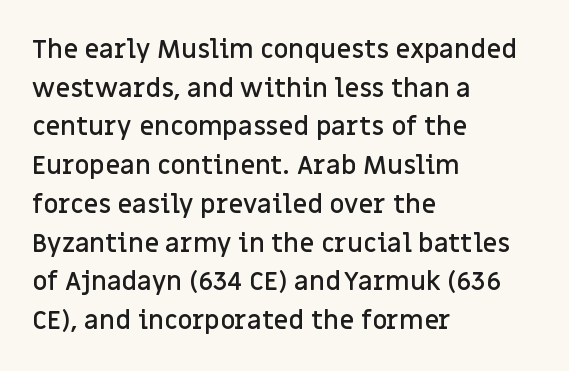
Q: Is the text bold? A: Semi-bold.
Q: Is the text italic (slanted)? A: No, it is upright.
Q: Is the text underlined? A: No.
Q: How is the paragraph aligned? A: Left-aligned.
Q: Is the spacing between letters normal or unusually wide? A: Normal.
Q: Is the spacing between lines tight, normal or loose? A: Normal.
